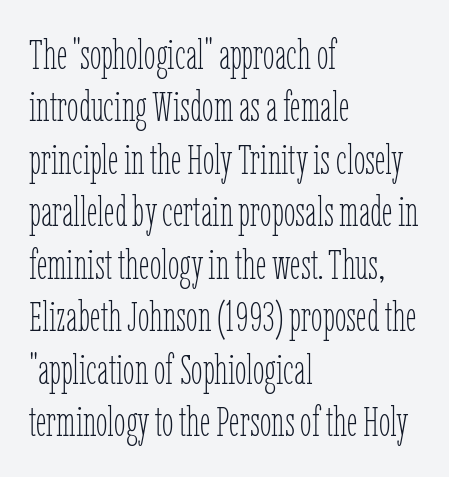
The image shows 42 px thin, condensed type, upright; set left-aligned, normal line spacing (1.25x), normal letter spacing, not underlined; low stroke contrast and a medium x-height.
